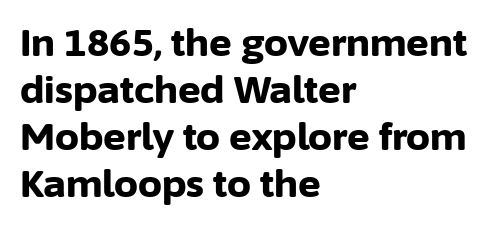
Q: Is the text bold? A: Yes.
Q: Is the text italic (slanted)? A: No, it is upright.
Q: Is the typeface a serif or a sans-serif typeface? A: Sans-serif.
Q: Is the text underlined? A: No.
Q: How is the paragraph aligned? A: Left-aligned.
Q: Is the spacing between letters normal or unusually wide? A: Normal.
Q: Width (condensed, normal, or wide)? A: Normal.
Q: Stroke contrast? A: Low.
Q: x-height? A: Medium.
Q: Monospaced? A: No.
